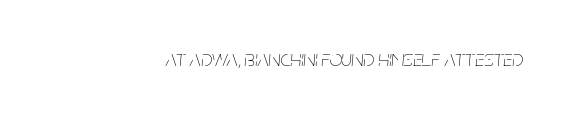
Q: Is the text bold? A: No.
Q: Is the text italic (slanted)? A: Yes, it leans right by about 5 degrees.
Q: Is the text underlined? A: No.
Q: Is the spacing between letters normal or unusually wide? A: Normal.
